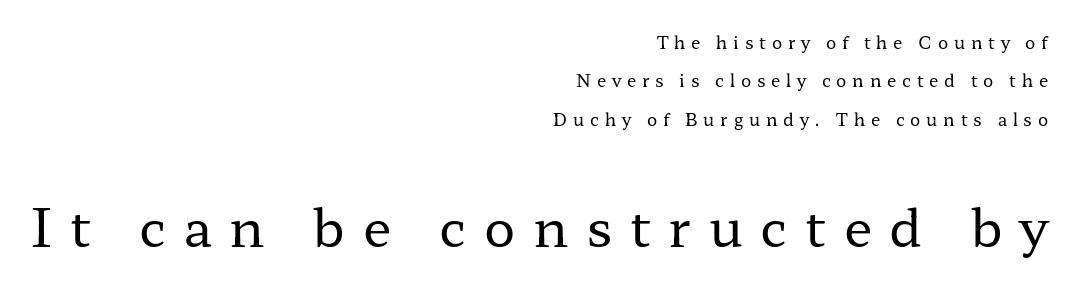
The image shows 52 px regular-weight, wide serif type, upright; set right-aligned, loose line spacing (2.26x), unusually wide letter spacing (+0.34 em), not underlined; the second (bottom) block is 3.06x larger; low stroke contrast and a medium x-height.
